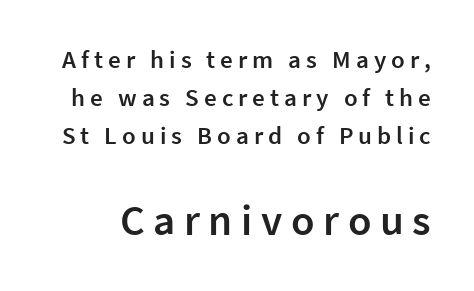
Q: Is the text bold? A: Semi-bold.
Q: Is the text italic (slanted)? A: No, it is upright.
Q: Is the typeface a serif or a sans-serif typeface? A: Sans-serif.
Q: Is the text underlined? A: No.
Q: Is the spacing between letters normal or unusually wide? A: Unusually wide.
Q: Is the spacing between lines tight, normal or loose? A: Normal.
Q: Which block of text is set in a larger size, the first (top) or the second (bottom)? A: The second (bottom) one.
Q: Width (condensed, normal, or wide)? A: Normal.
Q: Stroke contrast? A: Low.
Q: x-height? A: Medium.
Q: Monospaced? A: No.
